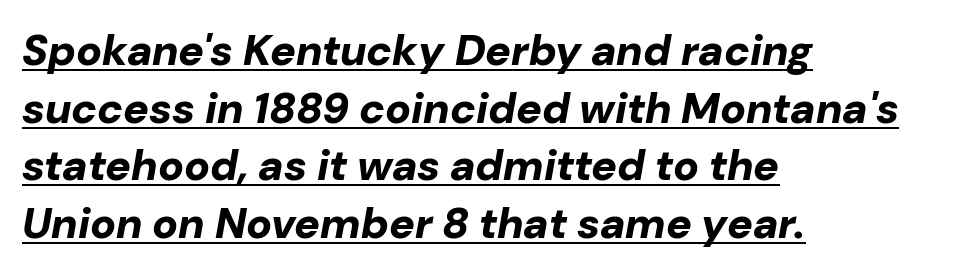
The image shows 43 px bold type, italic (leaning right); set left-aligned, normal line spacing (1.34x), normal letter spacing, underlined; low stroke contrast and a medium x-height.
